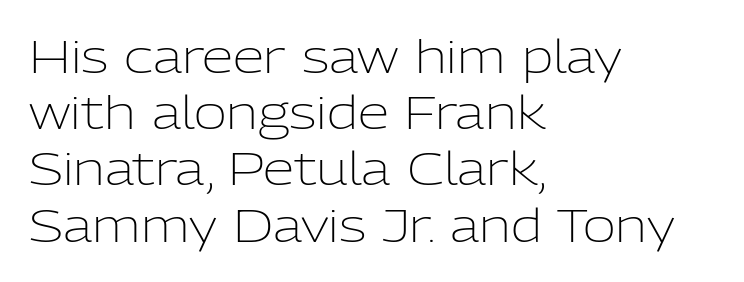
{"serif": "no", "italic": "no", "bold": "no", "weight": "light", "width": "normal", "stroke_contrast": "low", "x_height": "medium", "monospaced": "no", "underline": "no", "align": "left", "line_spacing": "normal", "line_spacing_ratio": 1.25, "letter_spacing": "normal", "letter_spacing_em": 0.0, "glyph_px": 45}
